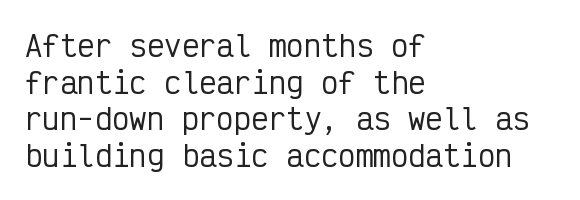
Q: Is the text italic (slanted)? A: No, it is upright.
Q: Is the typeface a serif or a sans-serif typeface? A: Sans-serif.
Q: Is the text underlined? A: No.
Q: How is the paragraph aligned? A: Left-aligned.
Q: Is the spacing between letters normal or unusually wide? A: Normal.
Q: Is the spacing between lines tight, normal or loose? A: Normal.
Q: Width (condensed, normal, or wide)? A: Condensed.
Q: Stroke contrast? A: Low.
Q: x-height? A: Medium.
Q: Monospaced? A: Yes.
